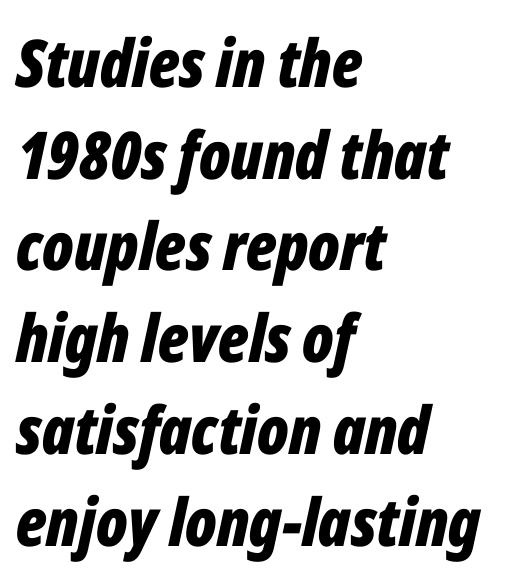
{"italic": "yes", "lean": "right", "slant_degrees": 12, "bold": "yes", "weight": "bold", "width": "condensed", "stroke_contrast": "low", "x_height": "medium", "monospaced": "no", "underline": "no", "align": "left", "line_spacing": "normal", "line_spacing_ratio": 1.39, "letter_spacing": "normal", "letter_spacing_em": 0.0, "glyph_px": 66}
